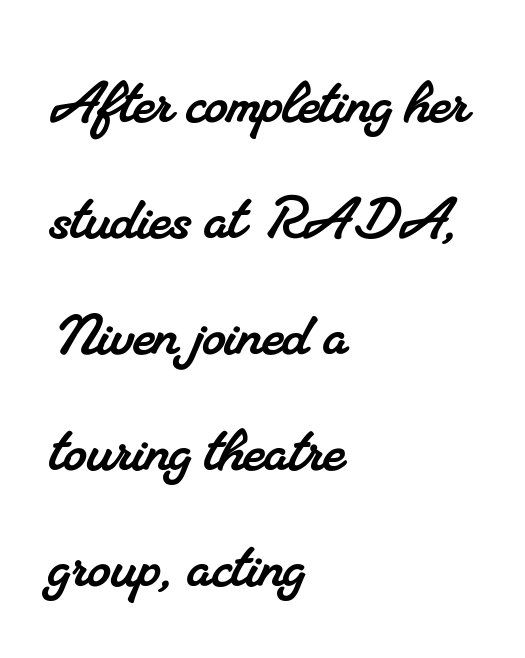
Alignment: flush left. Regarding leading, the lines here are spaced in the standard way. The line texture is even and compact thanks to regular tracking. Descenders are the only things crossing below the line. Is this a fixed-width face? No — the glyphs have proportional, varying widths. Typographically, this falls in the serif category.
